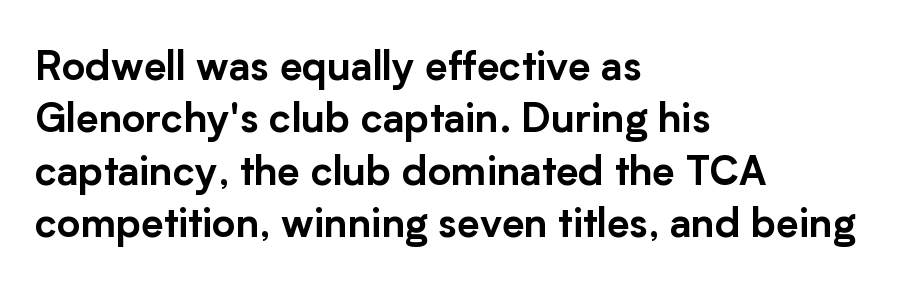
In terms of leading, this rendering sits right in the middle. Students, note that the glyphs here touch the page at normal intervals. Decoration check: the copy has no underline. The characters display no serif detailing; their extremities are plain.
